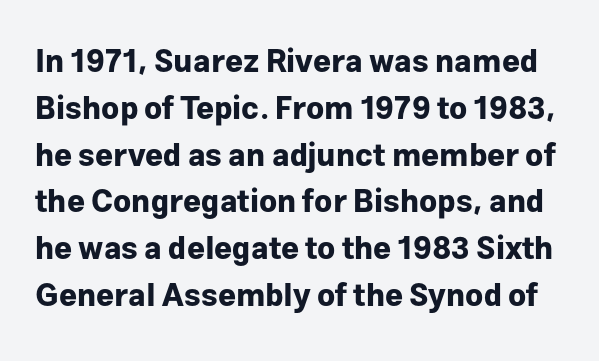
The image shows 31 px bold sans-serif type, upright; set normal line spacing (1.51x), normal letter spacing, not underlined; low stroke contrast and a medium x-height.
